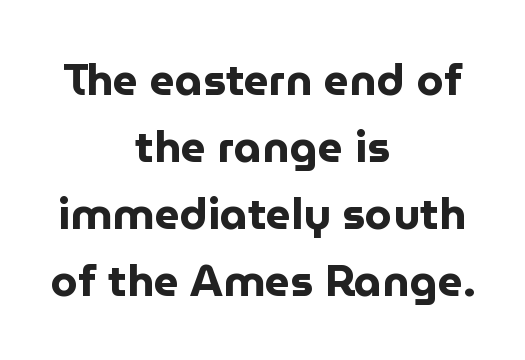
Line spacing here is normal. Short and long lines alike share a common midpoint. The characters display no serif detailing; their extremities are plain. Students, this is bold: see how much ink each stroke carries. The string is rendered with underlining switched off. Characters follow at the spacing the type designer built in.
